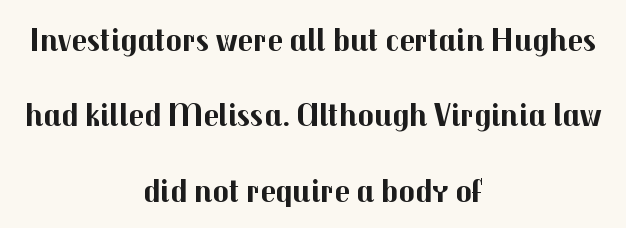
Q: Is the text bold? A: Yes.
Q: Is the text italic (slanted)? A: No, it is upright.
Q: Is the typeface a serif or a sans-serif typeface? A: Sans-serif.
Q: Is the text underlined? A: No.
Q: How is the paragraph aligned? A: Centered.
Q: Is the spacing between letters normal or unusually wide? A: Normal.
Q: Is the spacing between lines tight, normal or loose? A: Loose.
Q: Width (condensed, normal, or wide)? A: Normal.
Q: Stroke contrast? A: Medium.
Q: x-height? A: Medium.
Q: Monospaced? A: No.
